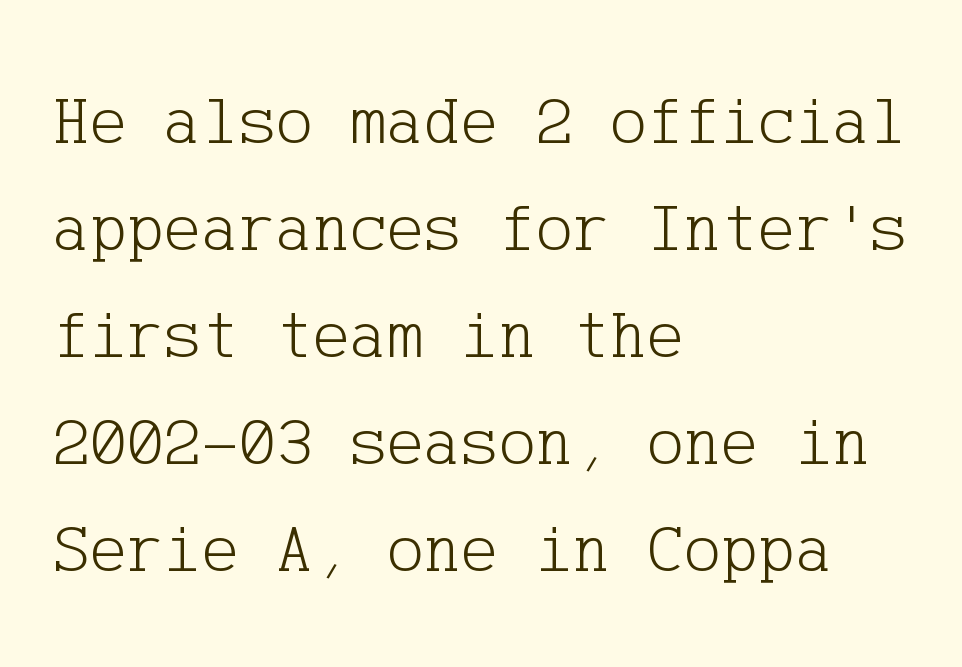
The image shows 70 px light serif type, upright; set left-aligned, normal line spacing (1.53x), normal letter spacing, not underlined; low stroke contrast and a medium x-height.
